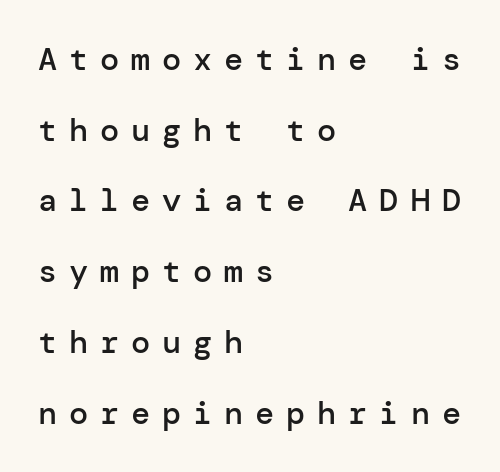
Characters follow at a spacing far wider than the type designer built in. The compositor pushed each line to the left boundary. A bit beefed up — I'd call it semibold rather than bold. Airy leading. The lettering stays uniformly vertical, giving the passage a roman look. Unlike a traditional serif, this face leaves its strokes unadorned.
